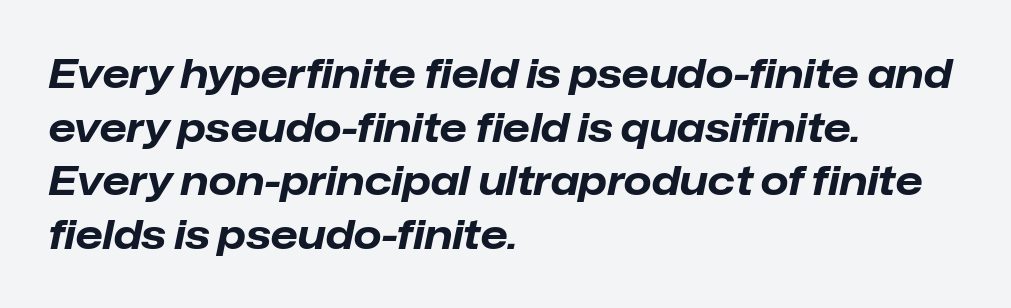
Q: Is the text bold? A: Yes.
Q: Is the text italic (slanted)? A: Yes, it leans right by about 12 degrees.
Q: Is the text underlined? A: No.
Q: How is the paragraph aligned? A: Left-aligned.
Q: Is the spacing between letters normal or unusually wide? A: Normal.
Q: Is the spacing between lines tight, normal or loose? A: Normal.
Q: Width (condensed, normal, or wide)? A: Normal.
Q: Stroke contrast? A: Low.
Q: x-height? A: Medium.
Q: Monospaced? A: No.
